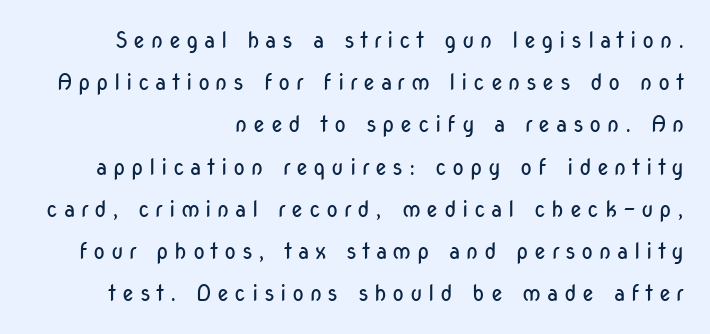
{"italic": "no", "bold": "no", "underline": "no", "align": "right", "line_spacing": "loose", "line_spacing_ratio": 1.92, "letter_spacing": "wide", "letter_spacing_em": 0.25, "glyph_px": 22}
